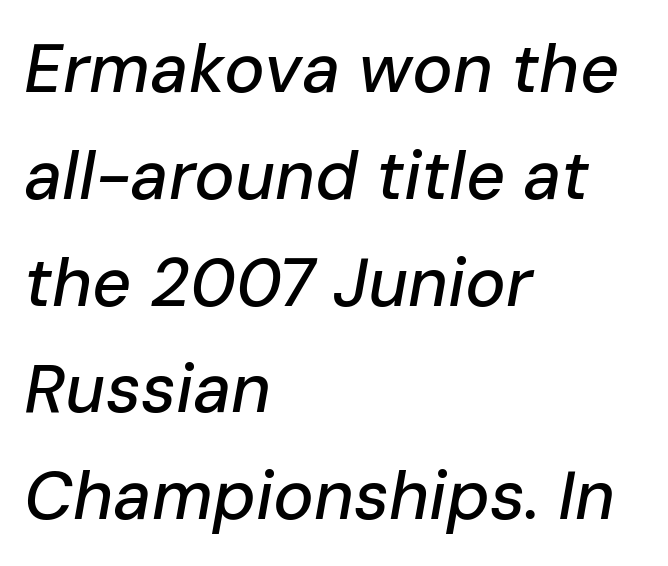
Q: Is the text italic (slanted)? A: Yes, it leans right by about 10 degrees.
Q: Is the text underlined? A: No.
Q: How is the paragraph aligned? A: Left-aligned.
Q: Is the spacing between letters normal or unusually wide? A: Normal.
Q: Is the spacing between lines tight, normal or loose? A: Normal.
Q: Width (condensed, normal, or wide)? A: Normal.
Q: Stroke contrast? A: Low.
Q: x-height? A: Medium.
Q: Monospaced? A: No.
